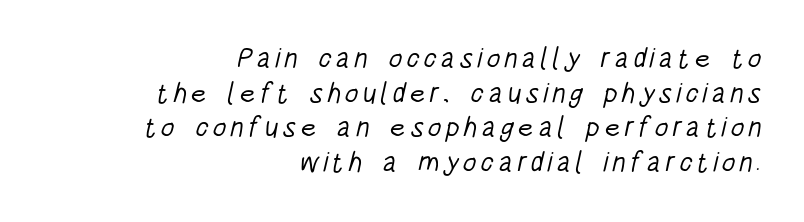
The image shows 28 px light, condensed sans-serif type; set right-aligned, line spacing 1.24x, not underlined; low stroke contrast and a large x-height.
